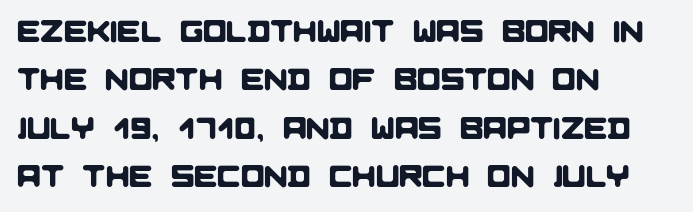
Rows of type keep a routine distance in the vertical direction. This rendering employs a face without finishing strokes, i.e., a sans-serif. The baseline area is clear. Is this a fixed-width face? No — the glyphs have proportional, varying widths. This rendering uses left alignment, leaving the right contour irregular.
